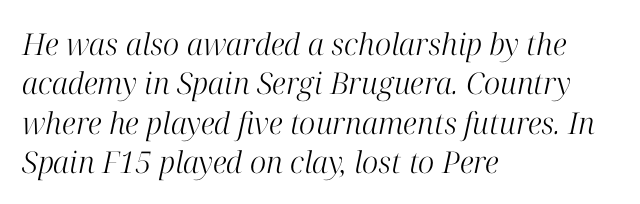
Q: Is the text bold? A: No.
Q: Is the text italic (slanted)? A: Yes, it leans right by about 12 degrees.
Q: Is the typeface a serif or a sans-serif typeface? A: Serif.
Q: Is the text underlined? A: No.
Q: How is the paragraph aligned? A: Left-aligned.
Q: Is the spacing between letters normal or unusually wide? A: Normal.
Q: Is the spacing between lines tight, normal or loose? A: Normal.
Q: Width (condensed, normal, or wide)? A: Normal.
Q: Stroke contrast? A: High.
Q: x-height? A: Medium.
Q: Monospaced? A: No.
